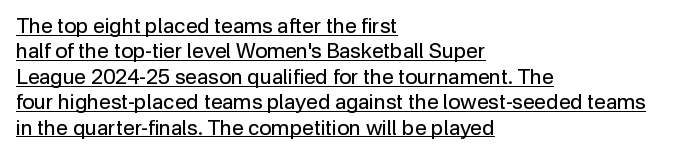
This is the regular roman posture of the typeface. Weight: in the light-to-regular range. Where is the straight margin? On the left. This is underlined copy, the kind a proofreader might mark for attention. The letters sit at their default tracking, neither squeezed nor spread.
